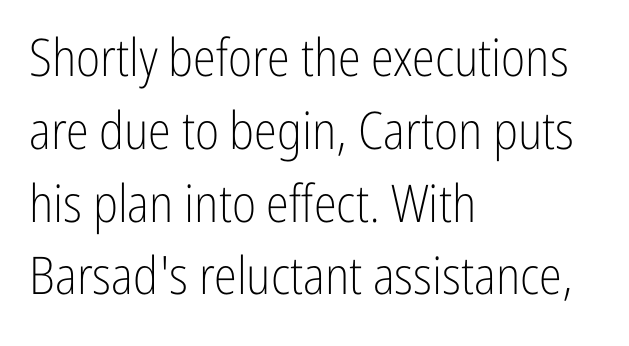
{"serif": "no", "italic": "no", "bold": "no", "weight": "light", "width": "condensed", "stroke_contrast": "low", "x_height": "medium", "monospaced": "no", "underline": "no", "align": "left", "line_spacing": "normal", "line_spacing_ratio": 1.4, "letter_spacing": "normal", "letter_spacing_em": 0.0, "glyph_px": 52}
